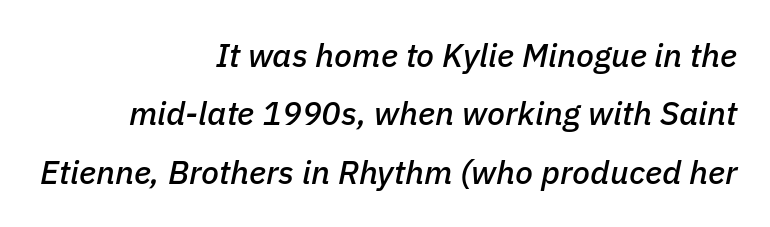
The image shows 33 px text type, italic (leaning right); set right-aligned, line spacing 1.77x, normal letter spacing, not underlined; low stroke contrast and a medium x-height.
